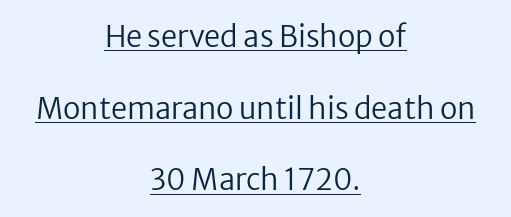
The image shows 29 px regular-weight sans-serif type, upright; set centered, loose line spacing (2.47x), normal letter spacing, underlined; low stroke contrast and a medium x-height.
